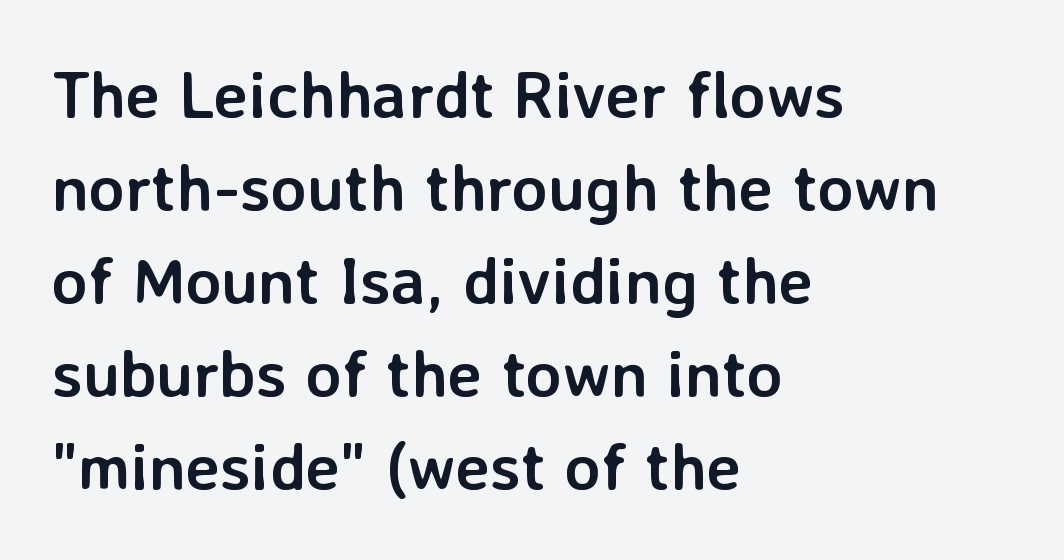
{"serif": "no", "italic": "no", "bold": "yes", "weight": "semibold", "width": "normal", "stroke_contrast": "low", "x_height": "medium", "monospaced": "no", "underline": "no", "align": "left", "line_spacing": "normal", "line_spacing_ratio": 1.41, "letter_spacing": "normal", "letter_spacing_em": 0.0, "glyph_px": 66}
